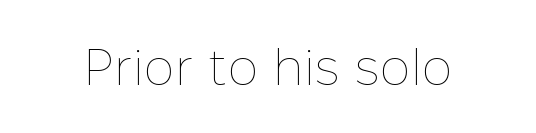
Characters follow at the spacing the type designer built in. You could not count columns in this text — the font is proportionally spaced. No word sits above an underline. Posture: vertical. Stems and bowls with no extra thickness — not bold.
